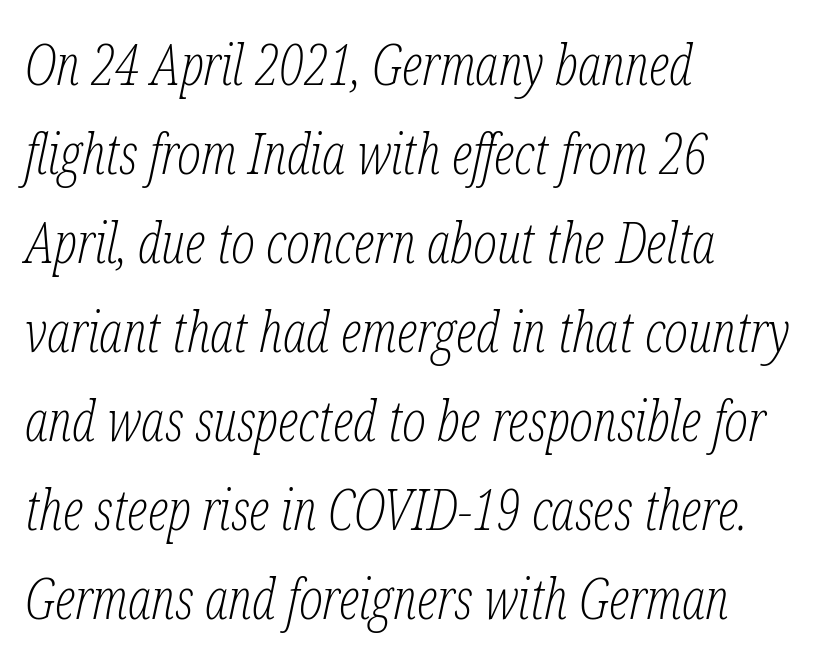
Horizontal alignment here is leftward, the default for most running prose. The passage shown is not bold in any degree. Looks like regular typesetting: each glyph gets only the width it needs. Quick note: italic. There is no visible air inserted between adjacent glyphs. Each new line begins a customary step beneath the previous one.
